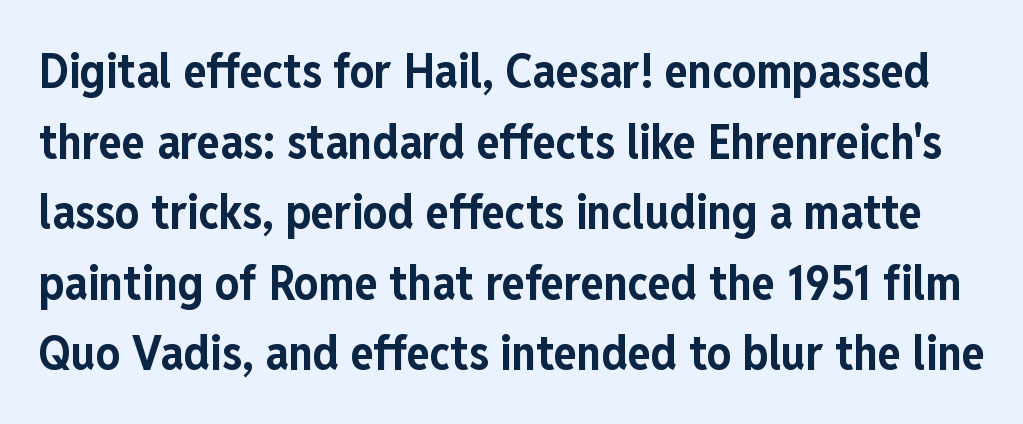
The image shows 48 px bold, condensed sans-serif type, upright; set normal line spacing (1.47x), normal letter spacing, not underlined; low stroke contrast and a medium x-height.
